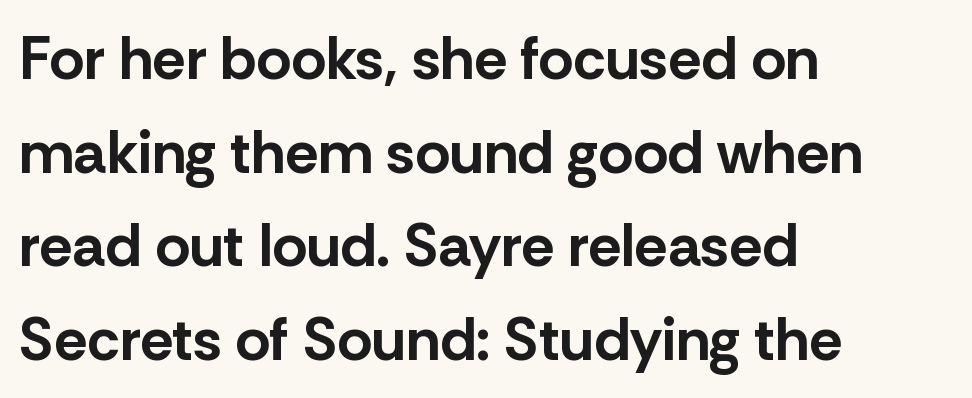
Q: Is the text bold? A: Yes.
Q: Is the text italic (slanted)? A: No, it is upright.
Q: Is the typeface a serif or a sans-serif typeface? A: Sans-serif.
Q: Is the text underlined? A: No.
Q: How is the paragraph aligned? A: Left-aligned.
Q: Is the spacing between letters normal or unusually wide? A: Normal.
Q: Is the spacing between lines tight, normal or loose? A: Normal.
Q: Width (condensed, normal, or wide)? A: Normal.
Q: Stroke contrast? A: Low.
Q: x-height? A: Medium.
Q: Monospaced? A: No.
